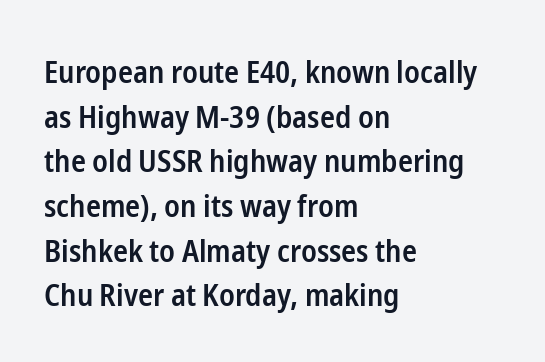
{"serif": "no", "italic": "no", "bold": "semi", "weight": "semibold", "width": "condensed", "stroke_contrast": "low", "x_height": "medium", "monospaced": "no", "underline": "no", "align": "left", "line_spacing": "normal", "line_spacing_ratio": 1.44, "letter_spacing": "normal", "letter_spacing_em": 0.0, "glyph_px": 31}
